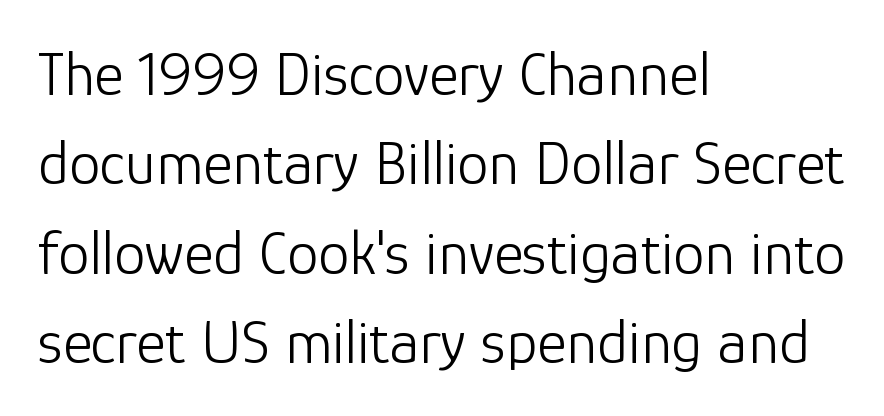
The image shows 63 px light sans-serif type, upright; set left-aligned, normal line spacing (1.42x), normal letter spacing, not underlined; low stroke contrast and a medium x-height.
